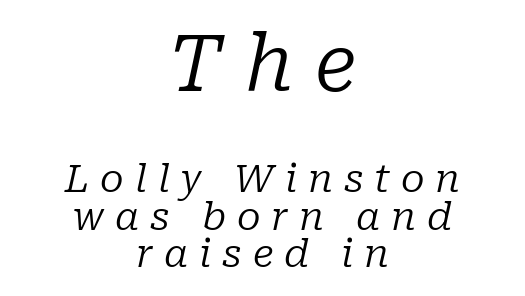
The image shows 78 px regular-weight serif type, italic (leaning right); set centered, tight line spacing (0.96x), unusually wide letter spacing (+0.28 em), not underlined; the first (top) block is 2.0x larger; low stroke contrast and a medium x-height.
